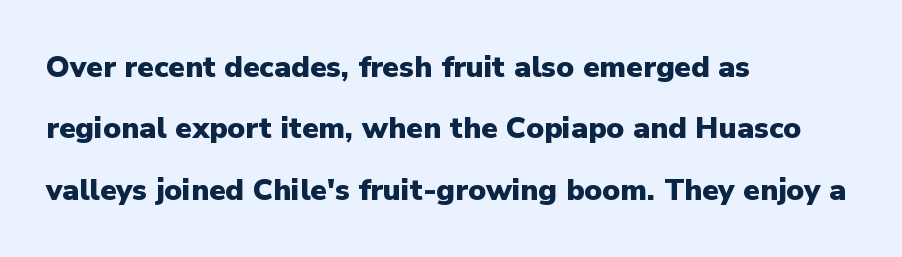
Line starts are locked; line ends wander. Ascenders rise straight up at ninety degrees. A typesetter would call this proportional, since set widths differ per character. Tracking value appears to be zero — textbook default spacing.
